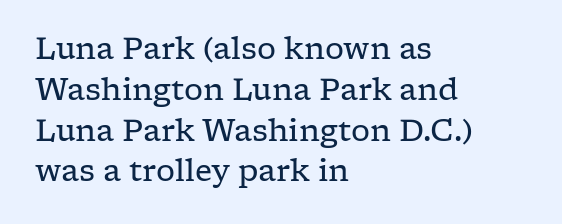
{"serif": "yes", "italic": "no", "bold": "no", "weight": "regular", "width": "wide", "stroke_contrast": "low", "x_height": "medium", "monospaced": "no", "underline": "no", "align": "left", "line_spacing": "normal", "line_spacing_ratio": 1.36, "letter_spacing": "normal", "letter_spacing_em": 0.0, "glyph_px": 30}
